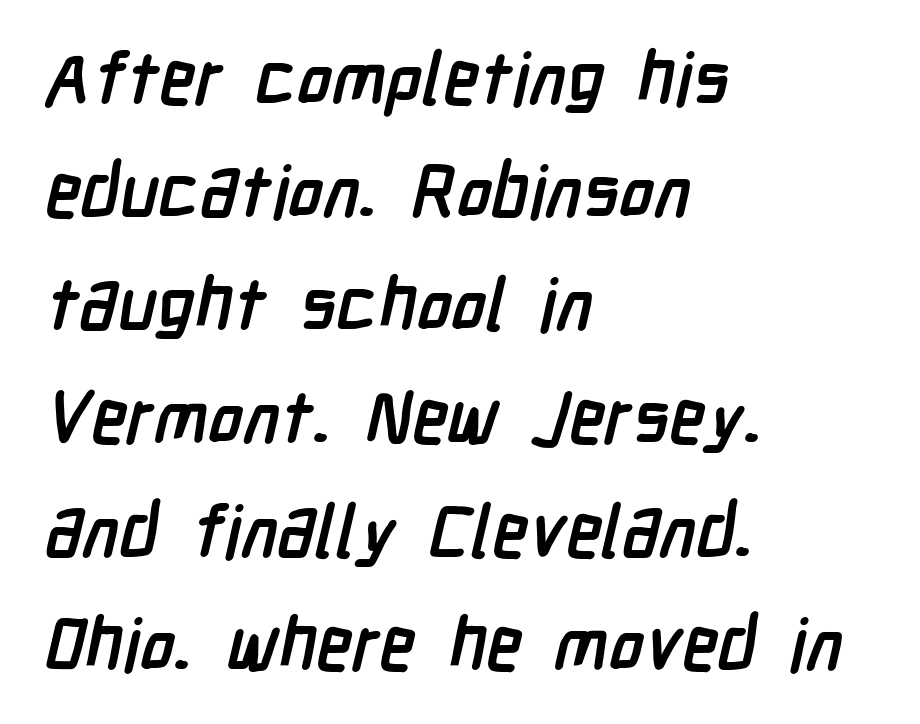
Q: Is the text bold? A: Yes.
Q: Is the typeface a serif or a sans-serif typeface? A: Sans-serif.
Q: Is the text underlined? A: No.
Q: How is the paragraph aligned? A: Left-aligned.
Q: Is the spacing between letters normal or unusually wide? A: Normal.
Q: Is the spacing between lines tight, normal or loose? A: Normal.
Q: Width (condensed, normal, or wide)? A: Condensed.
Q: Stroke contrast? A: Low.
Q: x-height? A: Medium.
Q: Monospaced? A: No.
